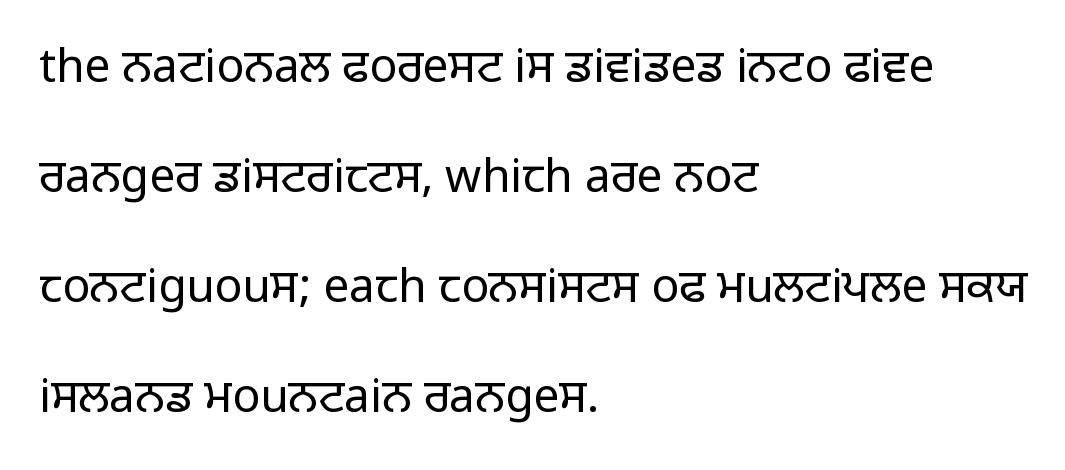
Look at the bottom of the vertical strokes: they stop flat, with no serifs. A typesetter would call this zero additional tracking. The passage shown stacks its lines with a broad gap. A student would call this left alignment; a typographer would say flush left, rag right. Is the type heavy? It reads as light-to-regular instead. Posture: straight, roman, zero tilt.
